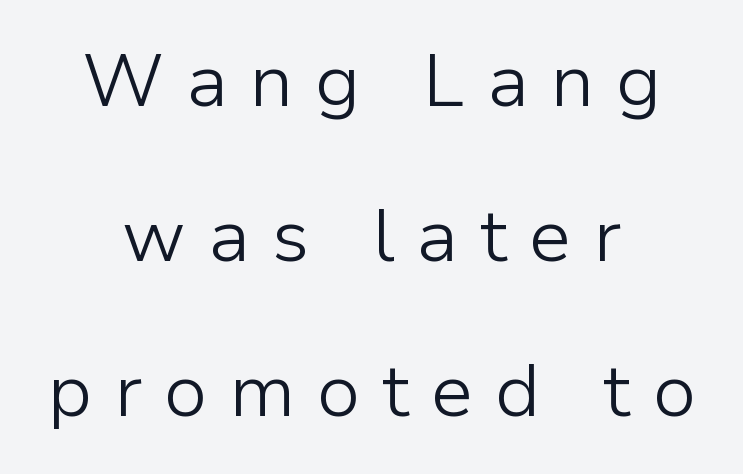
The image shows 75 px light sans-serif type, upright; set centered, loose line spacing (2.07x), unusually wide letter spacing (+0.29 em), not underlined; low stroke contrast and a medium x-height.
